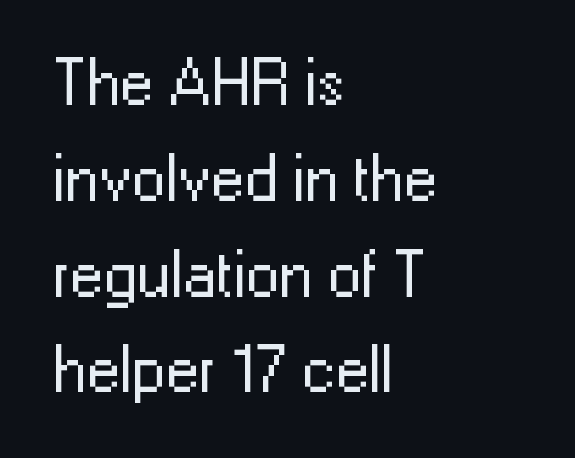
Q: Is the text bold? A: No.
Q: Is the text italic (slanted)? A: No, it is upright.
Q: Is the typeface a serif or a sans-serif typeface? A: Sans-serif.
Q: Is the text underlined? A: No.
Q: How is the paragraph aligned? A: Left-aligned.
Q: Is the spacing between letters normal or unusually wide? A: Normal.
Q: Is the spacing between lines tight, normal or loose? A: Normal.
Q: Width (condensed, normal, or wide)? A: Normal.
Q: Stroke contrast? A: Low.
Q: x-height? A: Medium.
Q: Monospaced? A: No.
